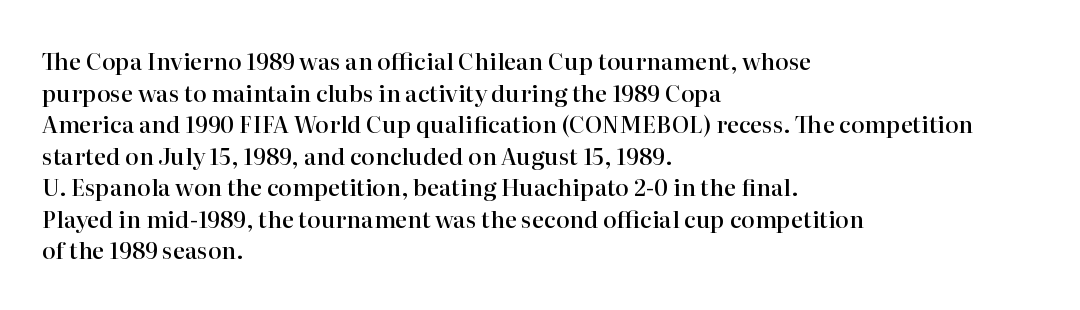
Ordinary non-slanted type is in use. This sample is left-justified, so line endings fall wherever the words run out. The letters sit at their default tracking, neither squeezed nor spread. Descenders are the only things crossing below the line.
